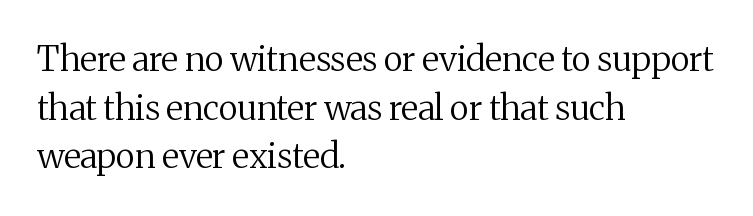
The image shows 34 px regular-weight serif type, upright; set left-aligned, normal line spacing (1.43x), normal letter spacing, not underlined; medium stroke contrast and a medium x-height.
